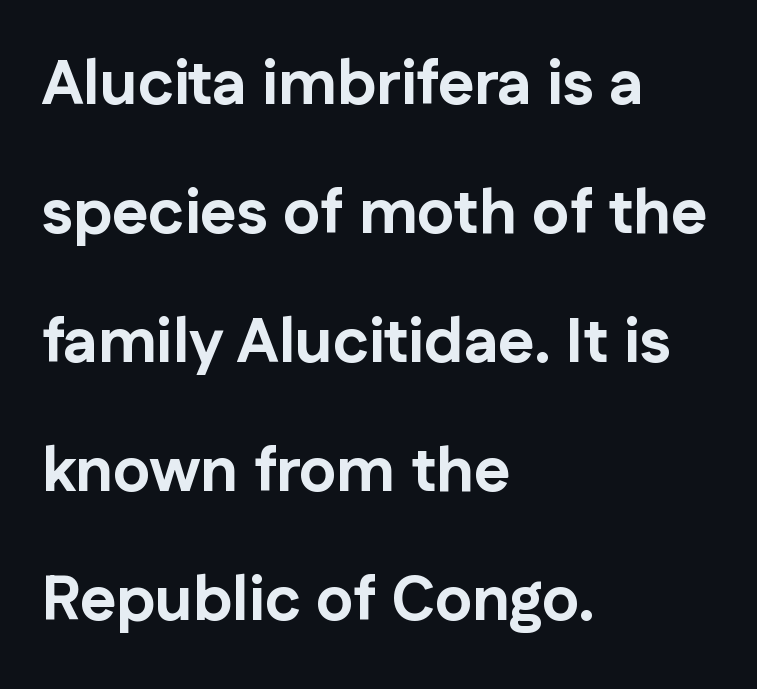
{"serif": "no", "italic": "no", "bold": "yes", "weight": "bold", "width": "normal", "stroke_contrast": "low", "x_height": "medium", "monospaced": "no", "underline": "no", "align": "left", "line_spacing": "loose", "line_spacing_ratio": 2.08, "letter_spacing": "normal", "letter_spacing_em": 0.0, "glyph_px": 62}
